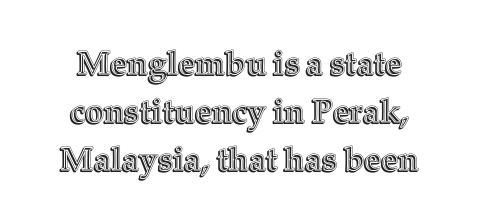
{"italic": "no", "width": "normal", "x_height": "medium", "monospaced": "no", "underline": "no", "align": "center", "line_spacing": "normal", "line_spacing_ratio": 1.45, "letter_spacing": "normal", "letter_spacing_em": 0.0, "glyph_px": 33}
